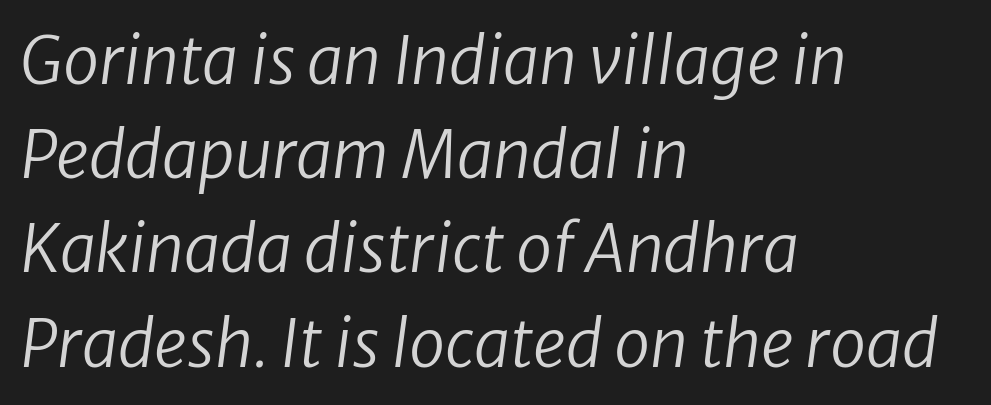
The image shows 65 px regular-weight type, italic (leaning right); set left-aligned, normal line spacing (1.45x), normal letter spacing, not underlined; low stroke contrast and a medium x-height.
